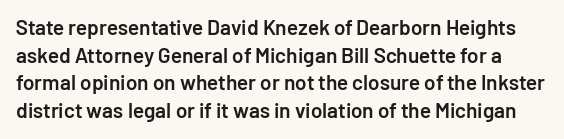
The image shows 21 px text type, upright; set normal line spacing (1.31x), normal letter spacing, not underlined.
